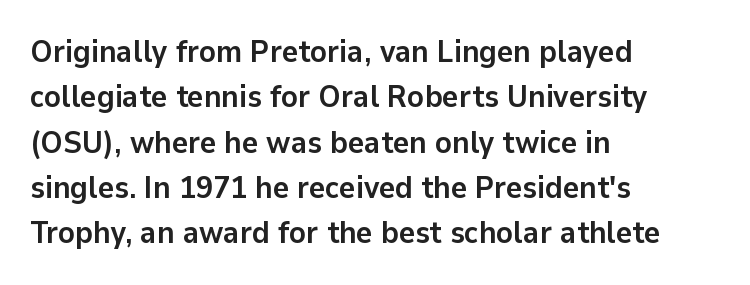
The image shows 31 px semibold sans-serif type, upright; set left-aligned, normal line spacing (1.46x), normal letter spacing, not underlined; low stroke contrast and a medium x-height.
